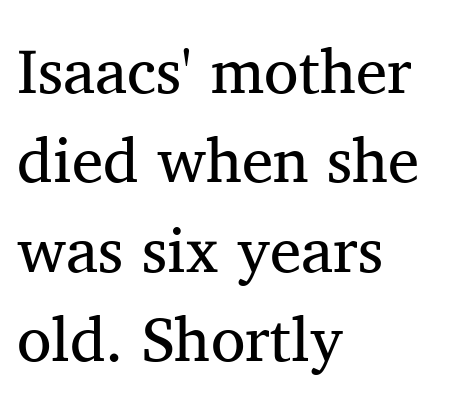
Q: Is the text bold? A: No.
Q: Is the text italic (slanted)? A: No, it is upright.
Q: Is the typeface a serif or a sans-serif typeface? A: Serif.
Q: Is the text underlined? A: No.
Q: How is the paragraph aligned? A: Left-aligned.
Q: Is the spacing between letters normal or unusually wide? A: Normal.
Q: Is the spacing between lines tight, normal or loose? A: Normal.
Q: Width (condensed, normal, or wide)? A: Normal.
Q: Stroke contrast? A: Medium.
Q: x-height? A: Medium.
Q: Monospaced? A: No.
